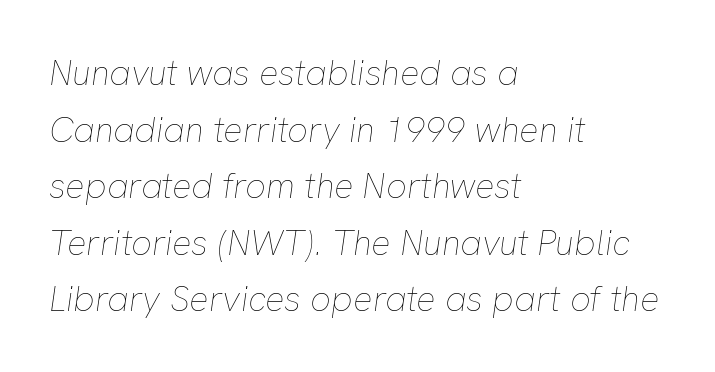
Q: Is the text bold? A: No.
Q: Is the text italic (slanted)? A: Yes, it leans right by about 8 degrees.
Q: Is the text underlined? A: No.
Q: How is the paragraph aligned? A: Left-aligned.
Q: Is the spacing between letters normal or unusually wide? A: Normal.
Q: Is the spacing between lines tight, normal or loose? A: Normal.
Q: Width (condensed, normal, or wide)? A: Normal.
Q: Stroke contrast? A: Low.
Q: x-height? A: Medium.
Q: Monospaced? A: No.
